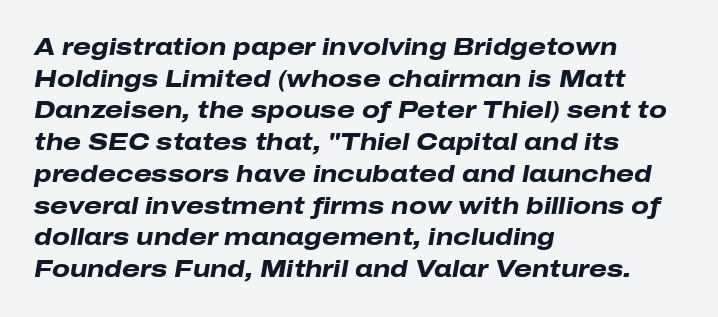
{"italic": "yes", "lean": "right", "slant_degrees": 10, "bold": "yes", "underline": "no", "align": "left", "line_spacing": "normal", "line_spacing_ratio": 1.38, "letter_spacing": "normal", "letter_spacing_em": 0.0, "glyph_px": 23}
